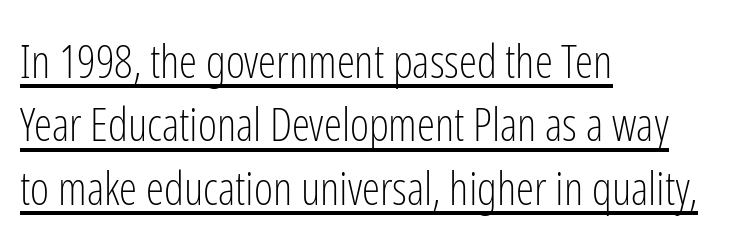
Q: Is the text bold? A: No.
Q: Is the text italic (slanted)? A: No, it is upright.
Q: Is the typeface a serif or a sans-serif typeface? A: Sans-serif.
Q: Is the text underlined? A: Yes.
Q: How is the paragraph aligned? A: Left-aligned.
Q: Is the spacing between letters normal or unusually wide? A: Normal.
Q: Is the spacing between lines tight, normal or loose? A: Normal.
Q: Width (condensed, normal, or wide)? A: Condensed.
Q: Stroke contrast? A: Low.
Q: x-height? A: Medium.
Q: Monospaced? A: No.
